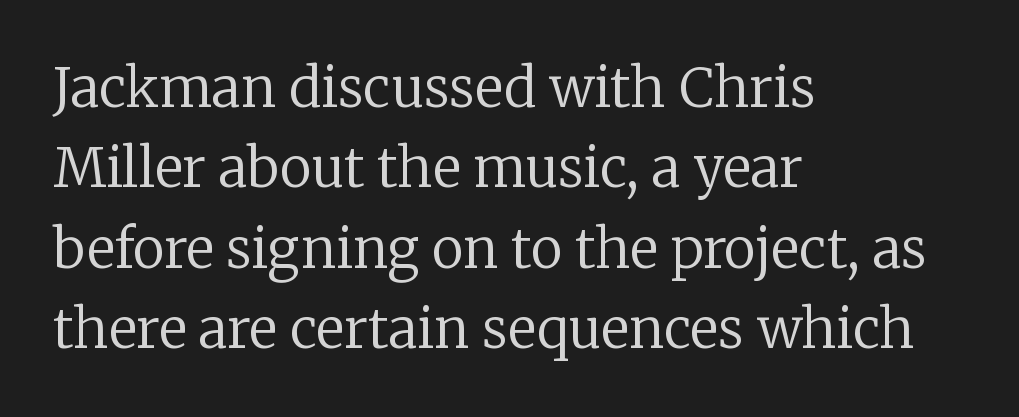
The passage shown is typed in a proportional face where columns would drift. Notice how descenders clear the ascenders below comfortably — that's standard leading. Letter spacing: default. Does the type have serifs? Yes, each stem ends in a small foot. The lines are quadded left. The font's upright variant was chosen for this text.
